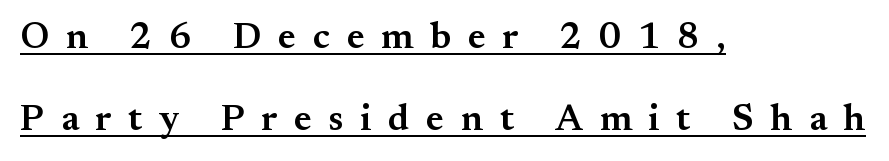
{"serif": "yes", "italic": "no", "bold": "semi", "weight": "semibold", "width": "normal", "stroke_contrast": "medium", "x_height": "small", "monospaced": "no", "underline": "yes", "align": "left", "line_spacing": "loose", "line_spacing_ratio": 2.22, "letter_spacing": "wide", "letter_spacing_em": 0.45, "glyph_px": 37}
